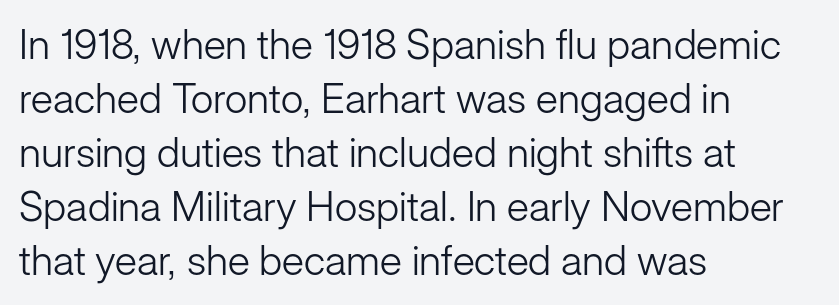
Q: Is the text bold? A: No.
Q: Is the text italic (slanted)? A: No, it is upright.
Q: Is the typeface a serif or a sans-serif typeface? A: Sans-serif.
Q: Is the text underlined? A: No.
Q: How is the paragraph aligned? A: Left-aligned.
Q: Is the spacing between letters normal or unusually wide? A: Normal.
Q: Is the spacing between lines tight, normal or loose? A: Normal.
Q: Width (condensed, normal, or wide)? A: Normal.
Q: Stroke contrast? A: Low.
Q: x-height? A: Medium.
Q: Monospaced? A: No.
